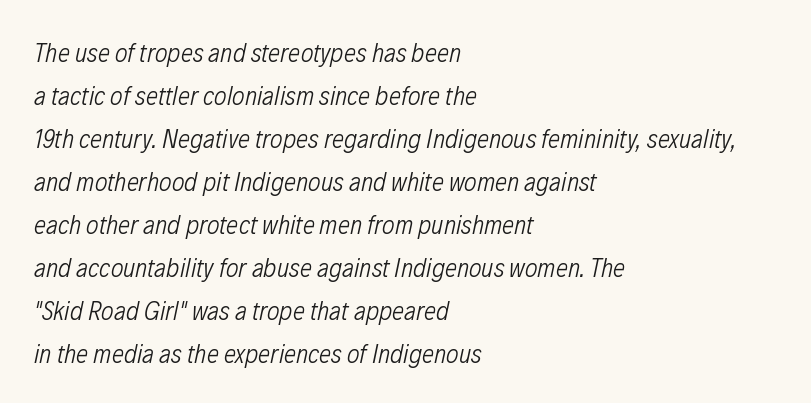
Unmarked baselines from the first word to the last. The rendering keeps characters at their native spacing. Caption: multi-line text, flush left, ragged right. Yep, that's italic — everything's leaning. Weight: not bold — regular or lighter.
